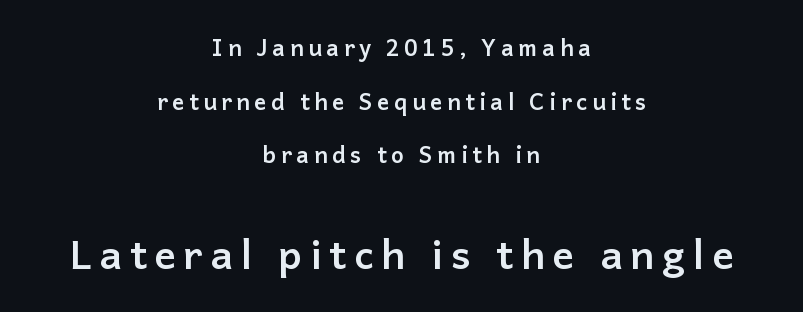
Style check: upright. Character widths vary here, with narrow letters taking less room than wide ones. These words are printed bold, with thick strokes throughout. Look at the glyph heights: the lower group is clearly the bigger setting. This rendering features lettering with no underline.
